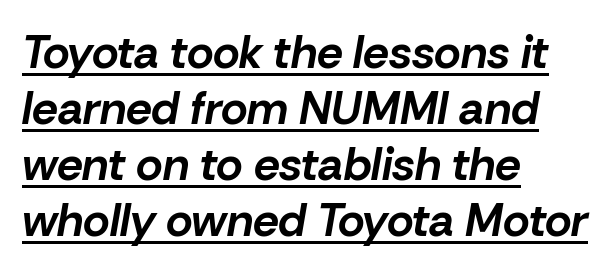
Q: Is the text bold? A: Yes.
Q: Is the text italic (slanted)? A: Yes, it leans right by about 10 degrees.
Q: Is the text underlined? A: Yes.
Q: How is the paragraph aligned? A: Left-aligned.
Q: Is the spacing between letters normal or unusually wide? A: Normal.
Q: Width (condensed, normal, or wide)? A: Normal.
Q: Stroke contrast? A: Low.
Q: x-height? A: Medium.
Q: Monospaced? A: No.
